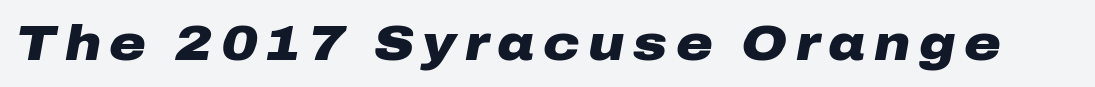
The zone under the glyphs is completely vacant. The strokes are fattened all the way to bold. Is this a fixed-width face? No — the glyphs have proportional, varying widths. Slanted lettering throughout.
